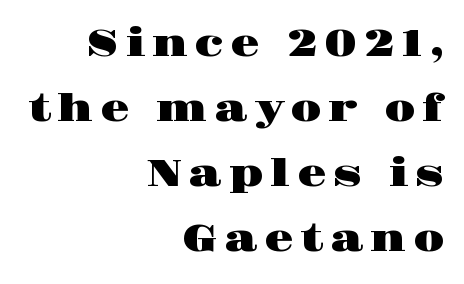
Q: Is the text italic (slanted)? A: No, it is upright.
Q: Is the typeface a serif or a sans-serif typeface? A: Serif.
Q: Is the text underlined? A: No.
Q: How is the paragraph aligned? A: Right-aligned.
Q: Width (condensed, normal, or wide)? A: Wide.
Q: Stroke contrast? A: High.
Q: x-height? A: Large.
Q: Monospaced? A: No.
